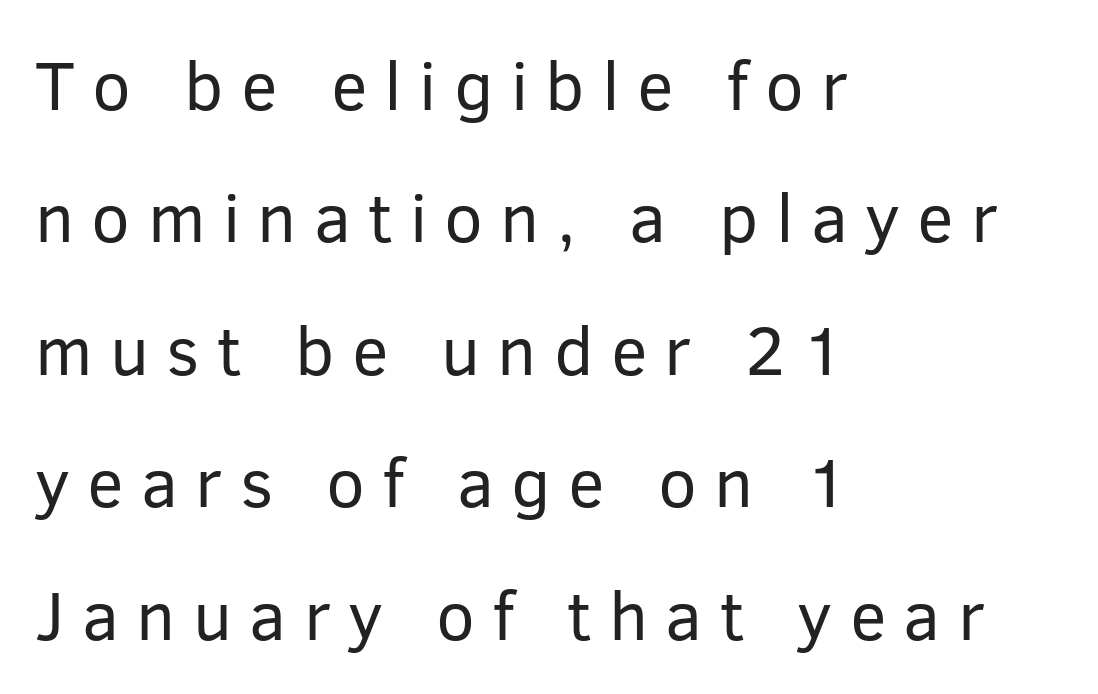
The image shows 69 px regular-weight sans-serif type, upright; set left-aligned, loose line spacing (1.92x), unusually wide letter spacing (+0.25 em), not underlined; low stroke contrast and a medium x-height.
